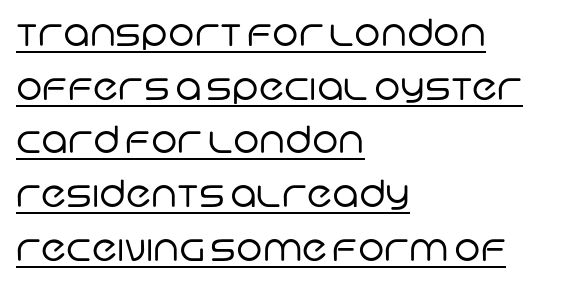
This is not heavy type; no bold has been used. You can tell from the bare stems that sans-serif type was used. Check the space under the baseline: a stroke is drawn there. Does extra space separate the letters? No, they use regular spacing. The paragraph shown leans on its left margin.
